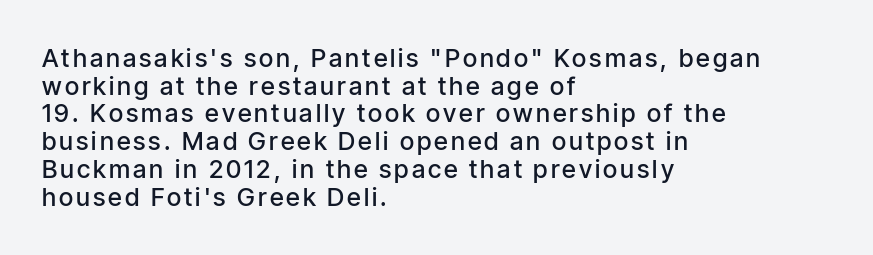
Q: Is the text bold? A: Semi-bold.
Q: Is the text italic (slanted)? A: No, it is upright.
Q: Is the text underlined? A: No.
Q: How is the paragraph aligned? A: Left-aligned.
Q: Is the spacing between lines tight, normal or loose? A: Tight.
